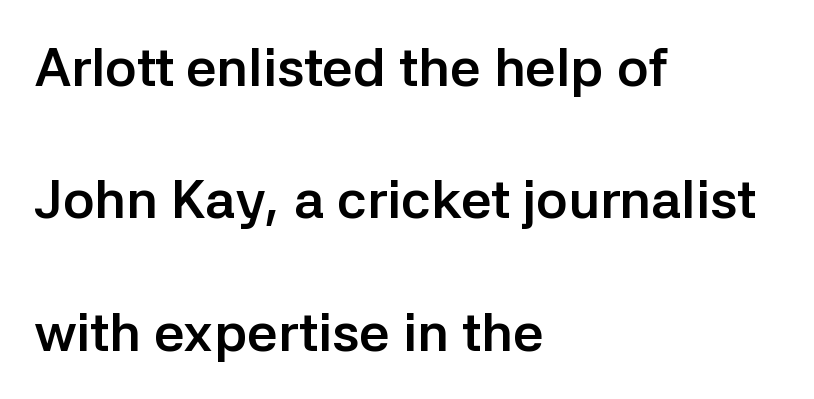
{"serif": "no", "italic": "no", "bold": "yes", "weight": "semibold", "width": "normal", "stroke_contrast": "low", "x_height": "medium", "monospaced": "no", "underline": "no", "align": "left", "line_spacing": "loose", "line_spacing_ratio": 2.45, "letter_spacing": "normal", "letter_spacing_em": 0.0, "glyph_px": 54}
